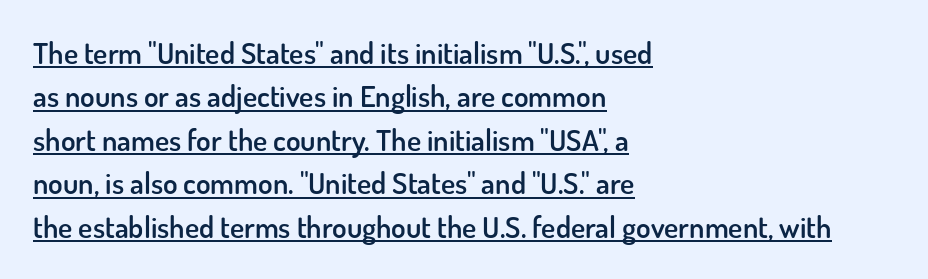
{"serif": "no", "italic": "no", "bold": "semi", "weight": "semibold", "width": "normal", "stroke_contrast": "low", "x_height": "small", "monospaced": "no", "underline": "yes", "align": "left", "line_spacing": "normal", "line_spacing_ratio": 1.45, "letter_spacing": "normal", "letter_spacing_em": 0.0, "glyph_px": 30}
